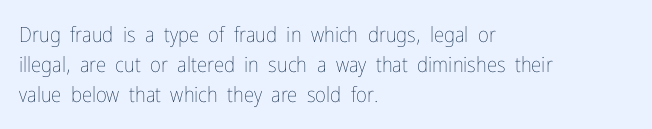
Compared with typical body copy, the letter spacing here is the same. The text block is weighted toward the left margin, trailing off unevenly rightward. The foot of each line stays bare and open. Evenly set lines give the paragraph a standard silhouette. Stroke thickness stays within the range of a standard reading face or lighter.
